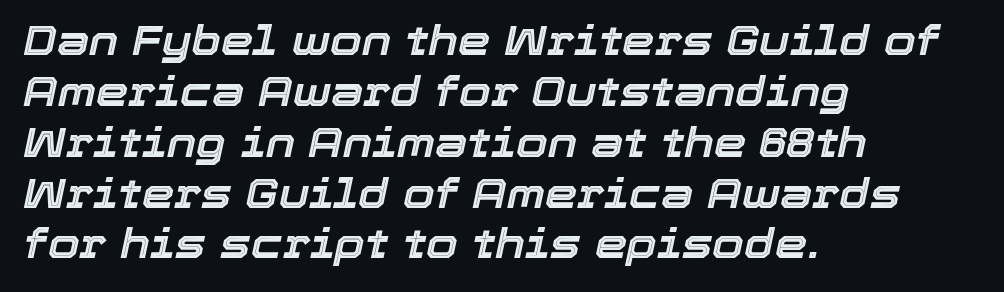
{"italic": "yes", "lean": "right", "slant_degrees": 12, "width": "normal", "x_height": "medium", "monospaced": "no", "underline": "no", "align": "left", "line_spacing_ratio": 1.24, "letter_spacing": "normal", "letter_spacing_em": 0.0, "glyph_px": 41}
